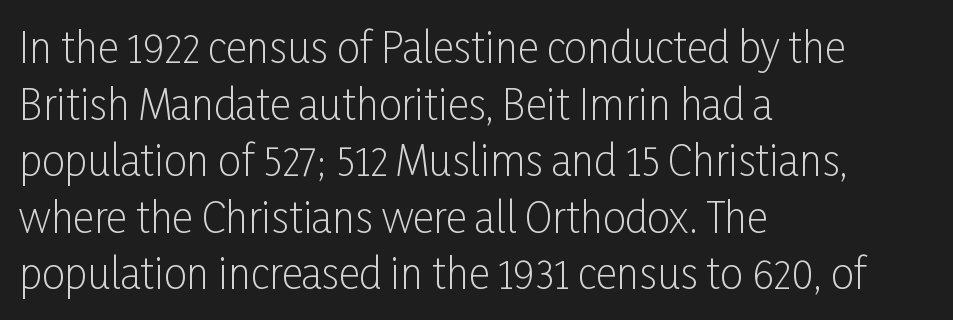
The image shows 41 px light, condensed sans-serif type, upright; set left-aligned, normal line spacing (1.38x), normal letter spacing, not underlined; low stroke contrast and a medium x-height.
